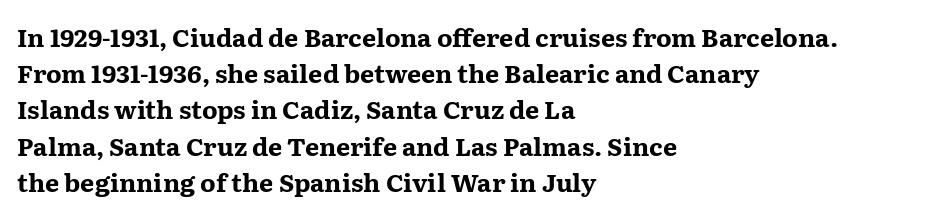
The image shows 25 px bold type, upright; set left-aligned, normal line spacing (1.45x), normal letter spacing, not underlined.
